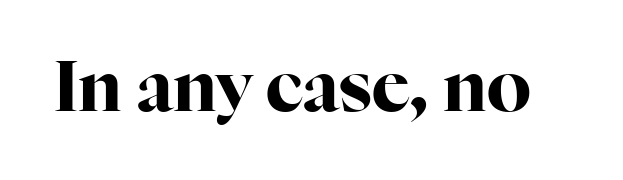
The image shows 71 px bold serif type, upright; set normal letter spacing, not underlined; high stroke contrast and a medium x-height.
